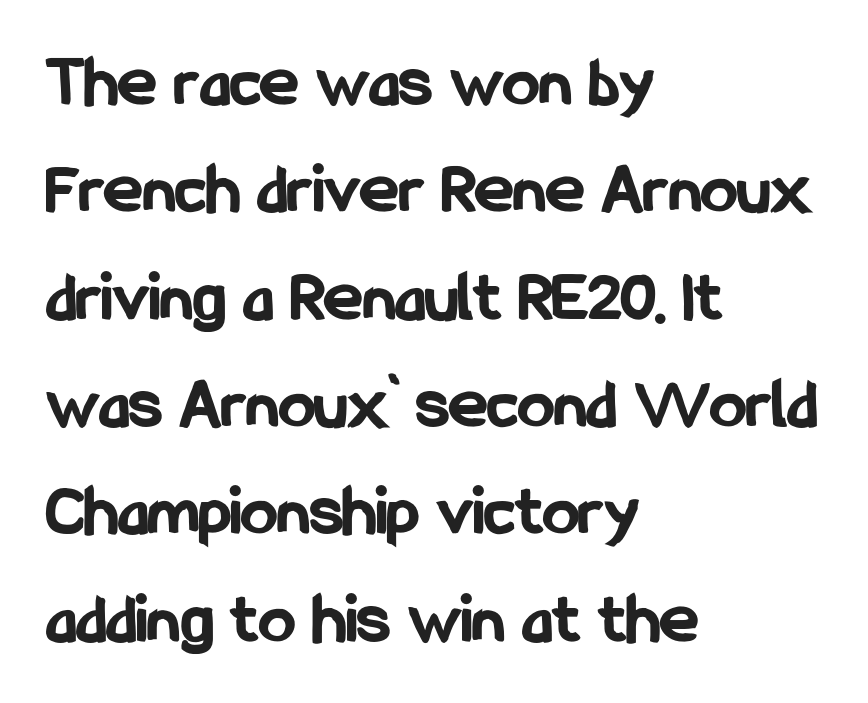
{"serif": "no", "italic": "no", "bold": "yes", "weight": "bold", "width": "condensed", "stroke_contrast": "low", "x_height": "medium", "monospaced": "no", "underline": "no", "align": "left", "line_spacing": "normal", "line_spacing_ratio": 1.47, "letter_spacing": "normal", "letter_spacing_em": 0.0, "glyph_px": 73}
